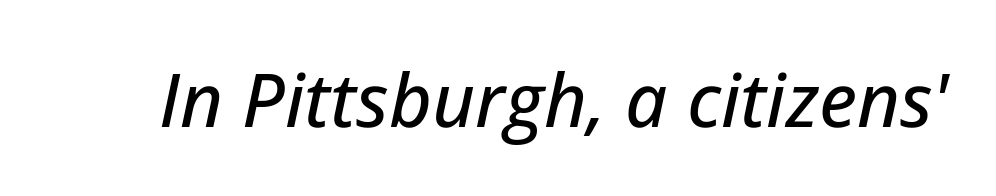
Between one letter and the next there's only the usual sliver of space. Tall strokes in this sample are angled rather than plumb. Has an underline been added? It has not. Each letter keeps its own natural width here, so spacing adapts to shape.
